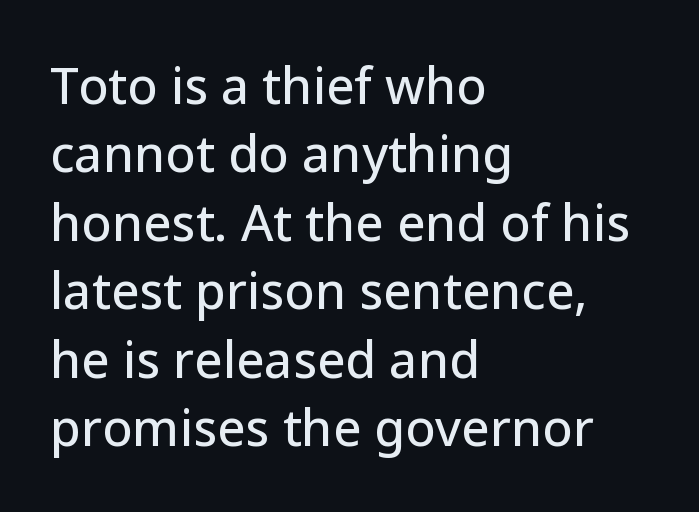
What kind of face is this? One without serifs — a sans. Each letter keeps its own natural width here, so spacing adapts to shape. Tall strokes in this sample are plumb rather than angled. The rendering anchors every line to the left-hand side. Here the glyphs are tracked normally, forming tight word shapes. The baseline area is clear.
